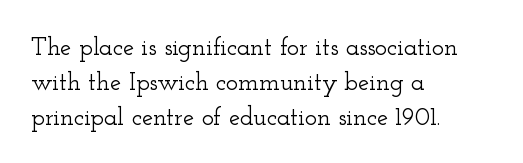
The rendering uses a moderate line-height, typical for paragraphs. A typesetter would call this zero additional tracking. Teacher's note: observe the even left margin — that is flush-left alignment. The string is rendered with underlining switched off. Posture: straight, roman, zero tilt.
